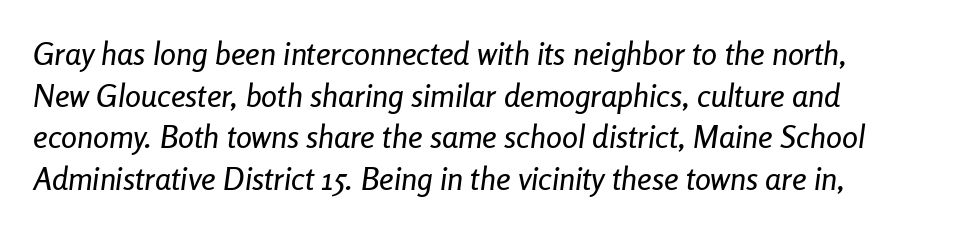
{"italic": "yes", "lean": "right", "slant_degrees": 8, "width": "condensed", "stroke_contrast": "low", "x_height": "medium", "monospaced": "no", "underline": "no", "align": "left", "line_spacing": "normal", "line_spacing_ratio": 1.3, "letter_spacing": "normal", "letter_spacing_em": 0.0, "glyph_px": 32}
